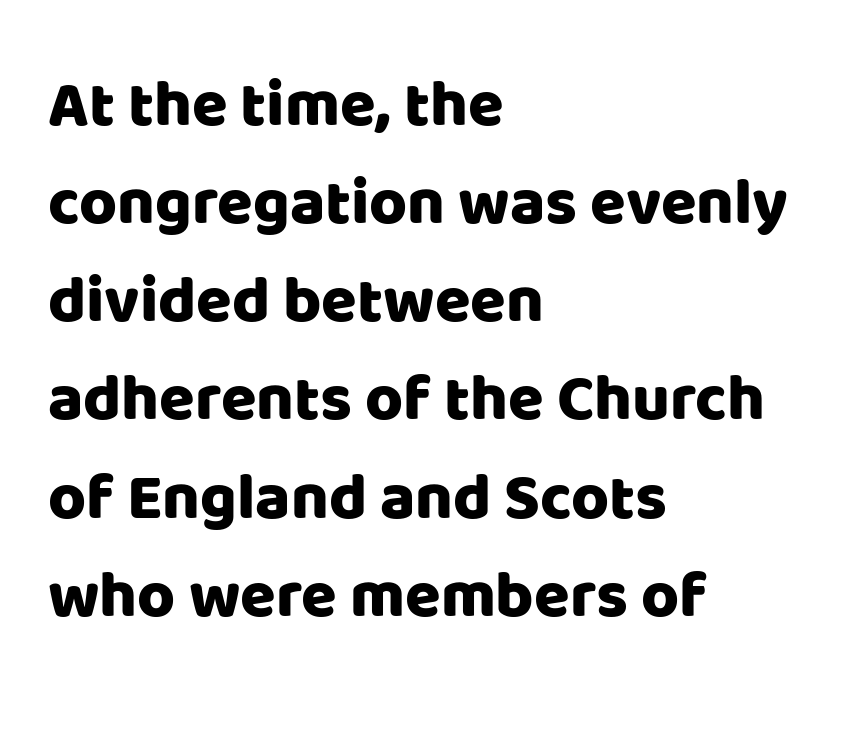
The image shows 65 px sans-serif type, upright; set left-aligned, normal line spacing (1.51x), normal letter spacing, not underlined; low stroke contrast and a large x-height.
